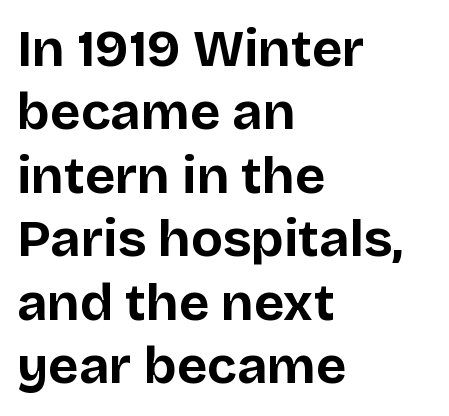
Q: Is the text bold? A: Yes.
Q: Is the text italic (slanted)? A: No, it is upright.
Q: Is the typeface a serif or a sans-serif typeface? A: Sans-serif.
Q: Is the text underlined? A: No.
Q: How is the paragraph aligned? A: Left-aligned.
Q: Is the spacing between letters normal or unusually wide? A: Normal.
Q: Width (condensed, normal, or wide)? A: Normal.
Q: Stroke contrast? A: Low.
Q: x-height? A: Large.
Q: Monospaced? A: No.
